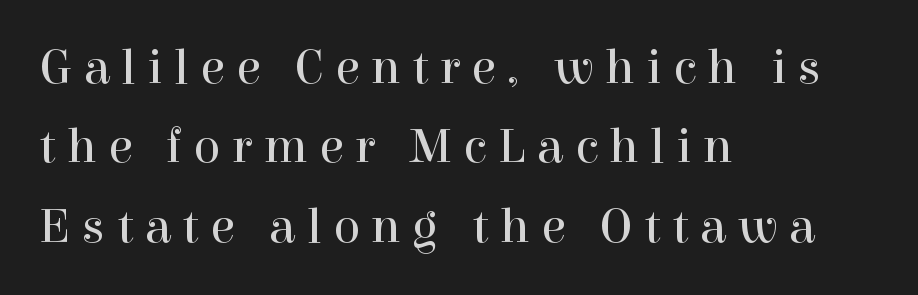
{"serif": "yes", "italic": "no", "bold": "no", "weight": "regular", "width": "normal", "x_height": "medium", "monospaced": "no", "underline": "no", "align": "left", "line_spacing": "normal", "line_spacing_ratio": 1.59, "letter_spacing": "wide", "letter_spacing_em": 0.23, "glyph_px": 50}
